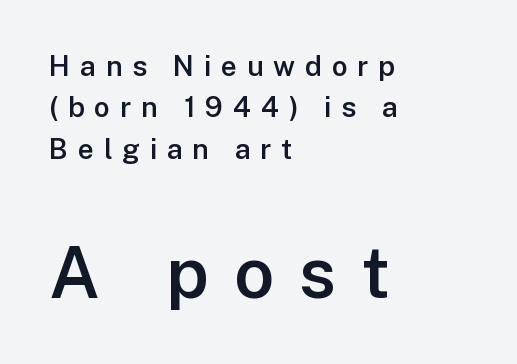
The image shows 71 px semibold sans-serif type, upright; set left-aligned, normal line spacing (1.48x), unusually wide letter spacing (+0.35 em), not underlined; the second (bottom) block is 2.54x larger; low stroke contrast and a medium x-height.
